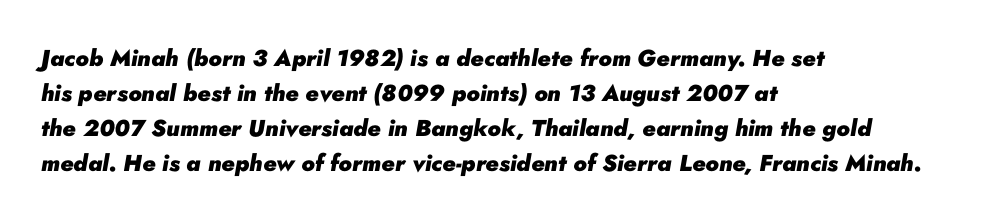
The image shows 23 px bold type, italic (leaning right); set left-aligned, normal line spacing (1.52x), normal letter spacing, not underlined.
